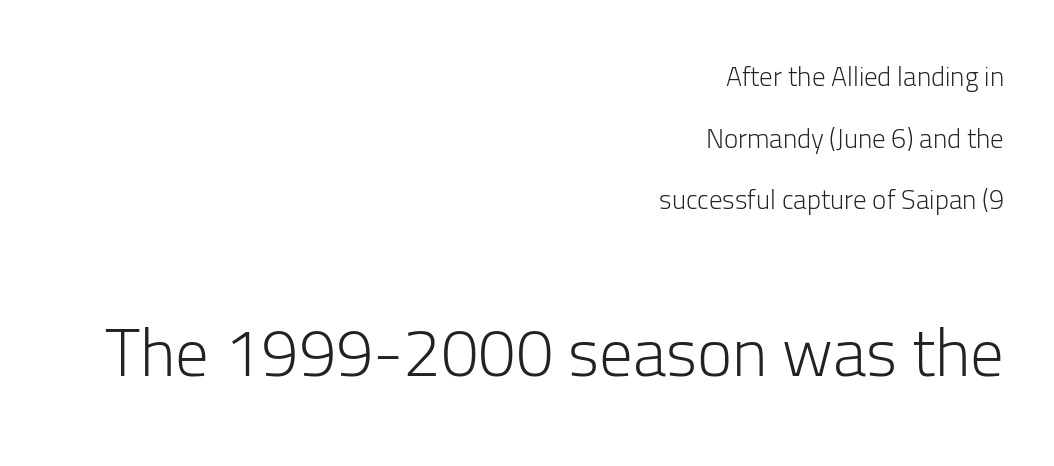
{"serif": "no", "italic": "no", "bold": "no", "weight": "light", "width": "normal", "stroke_contrast": "low", "x_height": "medium", "monospaced": "no", "underline": "no", "align": "right", "line_spacing": "loose", "line_spacing_ratio": 2.28, "letter_spacing": "normal", "letter_spacing_em": 0.0, "larger_block": "second", "size_ratio": 2.48, "glyph_px": 67}
